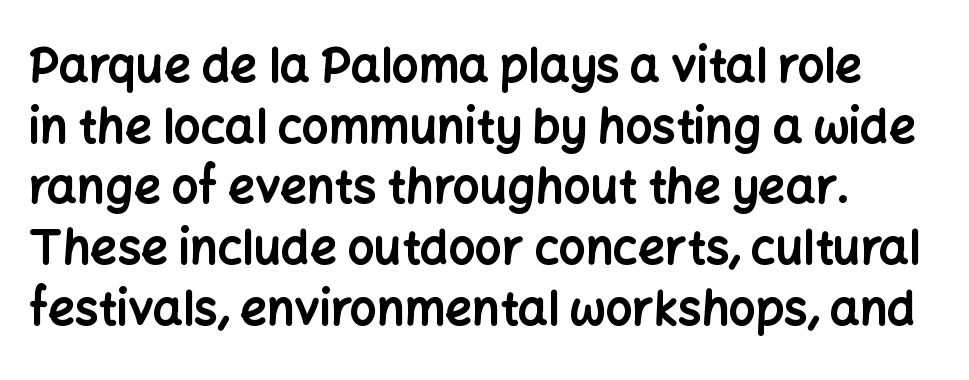
{"serif": "no", "italic": "no", "bold": "yes", "weight": "bold", "width": "normal", "stroke_contrast": "low", "x_height": "medium", "monospaced": "no", "underline": "no", "align": "left", "line_spacing": "normal", "line_spacing_ratio": 1.29, "letter_spacing": "normal", "letter_spacing_em": 0.0, "glyph_px": 47}
